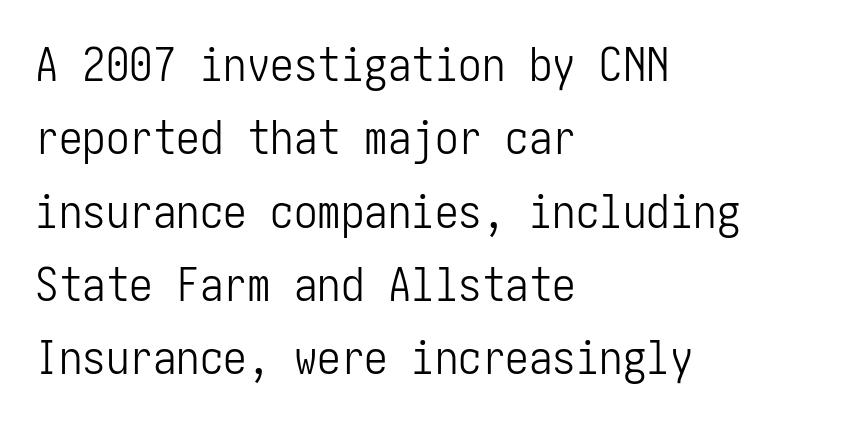
Q: Is the text bold? A: No.
Q: Is the text italic (slanted)? A: No, it is upright.
Q: Is the typeface a serif or a sans-serif typeface? A: Sans-serif.
Q: Is the text underlined? A: No.
Q: How is the paragraph aligned? A: Left-aligned.
Q: Is the spacing between letters normal or unusually wide? A: Normal.
Q: Is the spacing between lines tight, normal or loose? A: Normal.
Q: Width (condensed, normal, or wide)? A: Condensed.
Q: Stroke contrast? A: Low.
Q: x-height? A: Medium.
